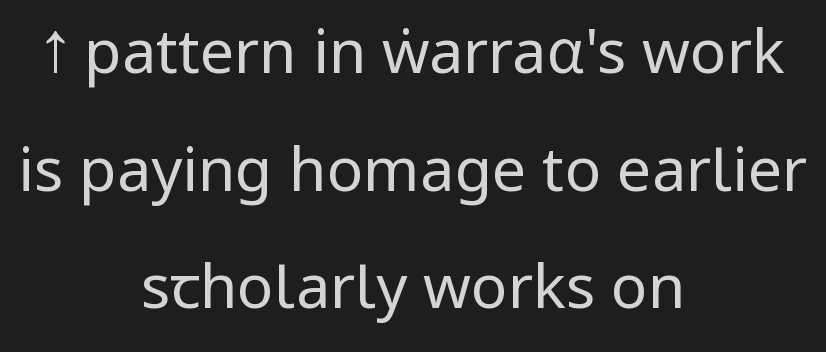
{"serif": "no", "italic": "no", "bold": "no", "weight": "regular", "width": "condensed", "stroke_contrast": "low", "underline": "no", "align": "center", "line_spacing": "loose", "line_spacing_ratio": 1.93, "letter_spacing": "normal", "letter_spacing_em": 0.0, "glyph_px": 61}
